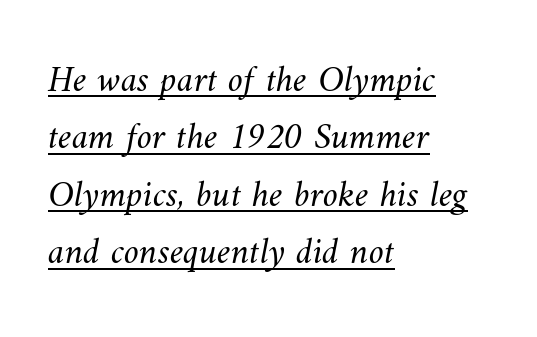
Q: Is the text bold? A: No.
Q: Is the text underlined? A: Yes.
Q: How is the paragraph aligned? A: Left-aligned.
Q: Is the spacing between letters normal or unusually wide? A: Normal.
Q: Is the spacing between lines tight, normal or loose? A: Normal.
Q: Width (condensed, normal, or wide)? A: Normal.
Q: Stroke contrast? A: Medium.
Q: x-height? A: Small.
Q: Monospaced? A: No.
